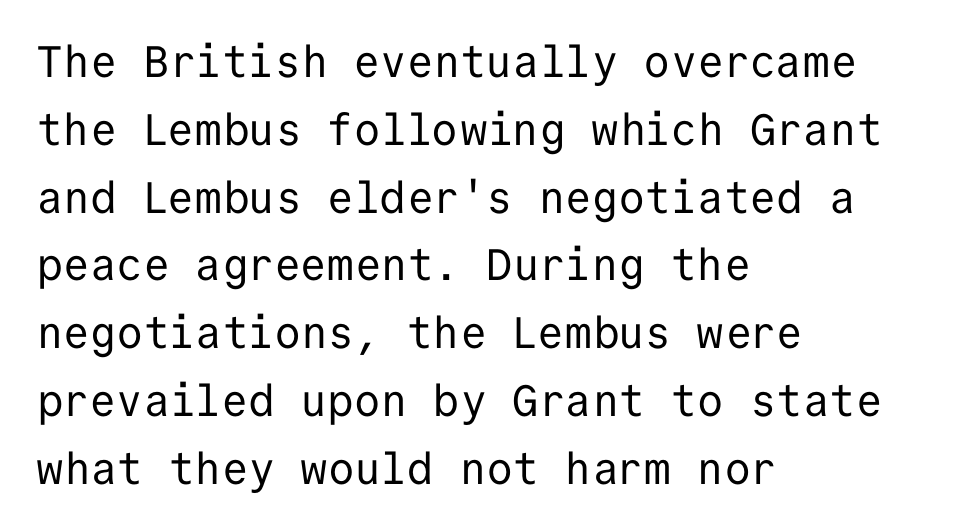
The image shows 44 px regular-weight sans-serif type, upright, monospaced; set left-aligned, normal line spacing (1.54x), normal letter spacing, not underlined; low stroke contrast and a medium x-height.
